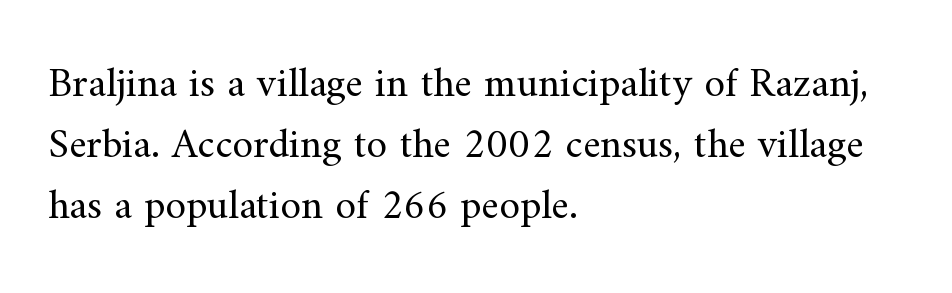
{"serif": "yes", "italic": "no", "bold": "no", "weight": "regular", "width": "normal", "stroke_contrast": "medium", "x_height": "small", "monospaced": "no", "underline": "no", "align": "left", "line_spacing": "normal", "line_spacing_ratio": 1.45, "letter_spacing": "normal", "letter_spacing_em": 0.0, "glyph_px": 42}
